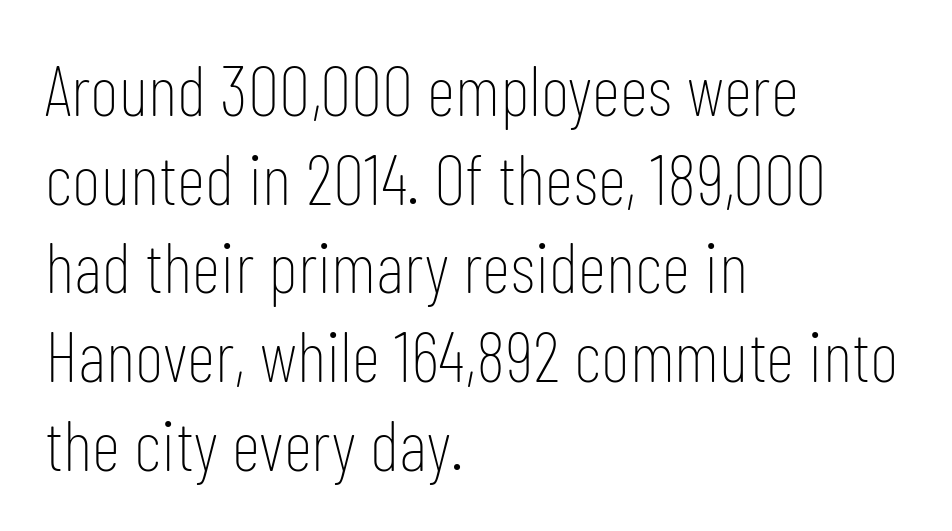
{"serif": "no", "italic": "no", "bold": "no", "weight": "thin", "width": "condensed", "stroke_contrast": "low", "x_height": "medium", "monospaced": "no", "underline": "no", "align": "left", "line_spacing": "normal", "line_spacing_ratio": 1.25, "letter_spacing": "normal", "letter_spacing_em": 0.0, "glyph_px": 71}
